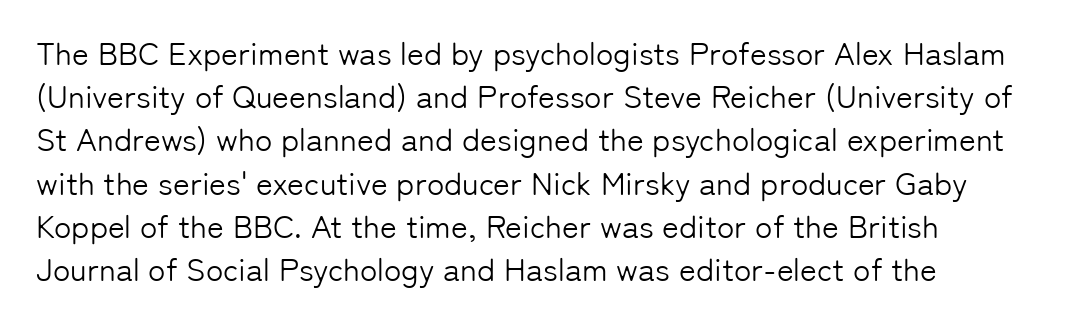
Q: Is the text bold? A: No.
Q: Is the text italic (slanted)? A: No, it is upright.
Q: Is the typeface a serif or a sans-serif typeface? A: Sans-serif.
Q: Is the text underlined? A: No.
Q: Is the spacing between letters normal or unusually wide? A: Normal.
Q: Is the spacing between lines tight, normal or loose? A: Normal.
Q: Width (condensed, normal, or wide)? A: Normal.
Q: Stroke contrast? A: Low.
Q: x-height? A: Medium.
Q: Monospaced? A: No.
